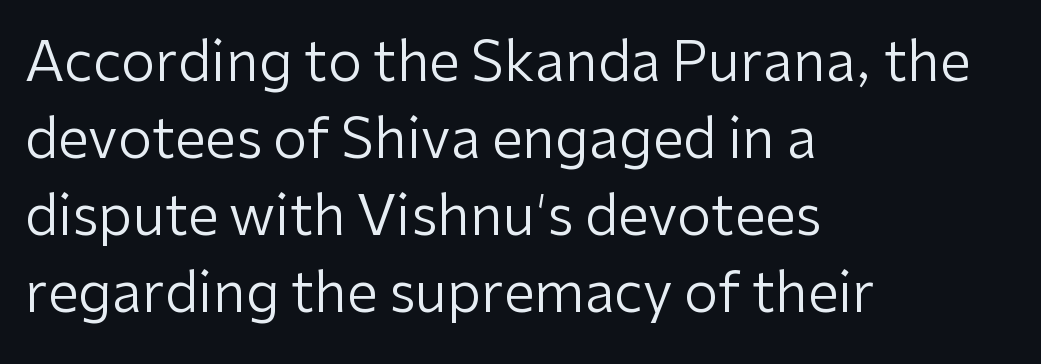
{"serif": "no", "italic": "no", "bold": "no", "weight": "regular", "width": "normal", "stroke_contrast": "low", "x_height": "medium", "monospaced": "no", "underline": "no", "align": "left", "line_spacing": "normal", "line_spacing_ratio": 1.4, "letter_spacing": "normal", "letter_spacing_em": 0.0, "glyph_px": 55}
